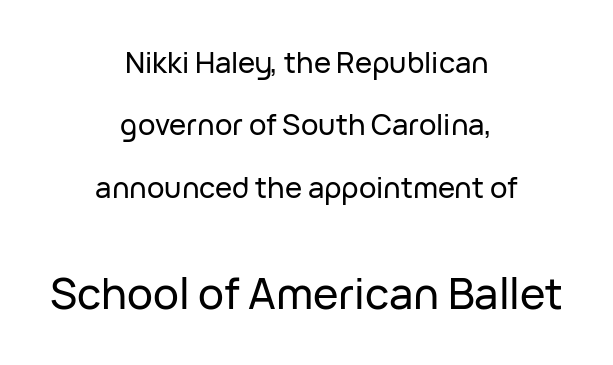
{"serif": "no", "italic": "no", "width": "normal", "stroke_contrast": "low", "x_height": "medium", "monospaced": "no", "underline": "no", "align": "center", "line_spacing": "loose", "line_spacing_ratio": 2.15, "letter_spacing": "normal", "letter_spacing_em": 0.0, "larger_block": "second", "size_ratio": 1.48, "glyph_px": 43}
